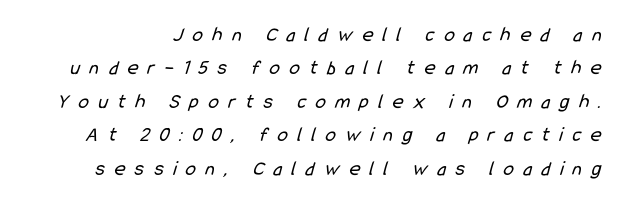
The image shows 21 px text type; set normal line spacing (1.59x), unusually wide letter spacing (+0.46 em), not underlined.
